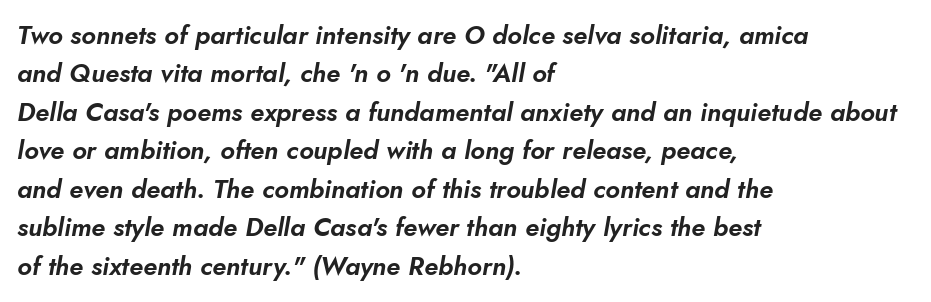
{"italic": "yes", "lean": "right", "slant_degrees": 10, "underline": "no", "align": "left", "line_spacing": "normal", "line_spacing_ratio": 1.48, "letter_spacing": "normal", "letter_spacing_em": 0.0, "glyph_px": 26}
